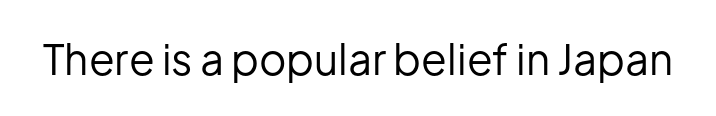
Note: no serifs on the glyphs. The zone under the glyphs is completely vacant. These lines are rendered in a variable-pitch font. The letters stand straight up with perfectly vertical stems.
